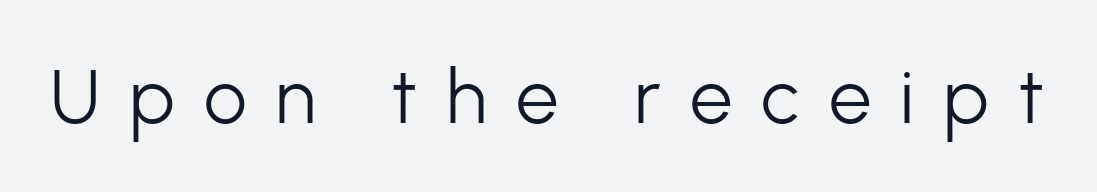
The zone under the glyphs is completely vacant. Check where the strokes stop: nothing finishes them off — pure sans. Letter spacing: wide. Upright lettering throughout. A typesetter would call this proportional, since set widths differ per character. Summary of weight: not heavy and not bold.
